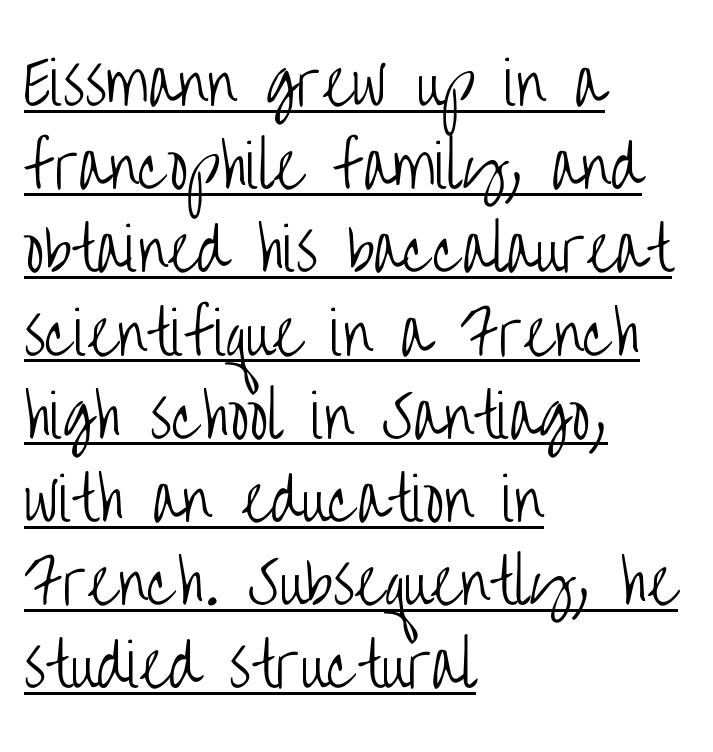
Q: Is the text bold? A: No.
Q: Is the text italic (slanted)? A: No, it is upright.
Q: Is the typeface a serif or a sans-serif typeface? A: Sans-serif.
Q: Is the text underlined? A: Yes.
Q: How is the paragraph aligned? A: Left-aligned.
Q: Is the spacing between letters normal or unusually wide? A: Normal.
Q: Is the spacing between lines tight, normal or loose? A: Normal.
Q: Width (condensed, normal, or wide)? A: Condensed.
Q: Stroke contrast? A: Low.
Q: x-height? A: Large.
Q: Monospaced? A: No.
